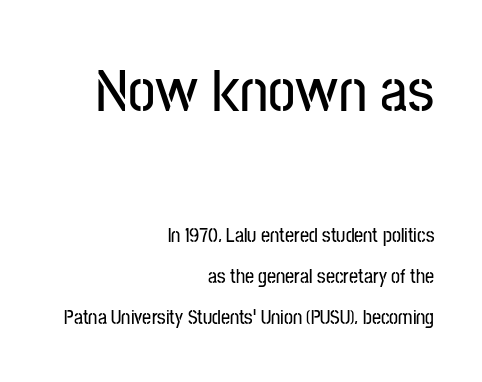
The image shows 61 px condensed sans-serif type, upright; set right-aligned, loose line spacing (2.04x), normal letter spacing, not underlined; the first (top) block is 3.05x larger; low stroke contrast and a medium x-height.
